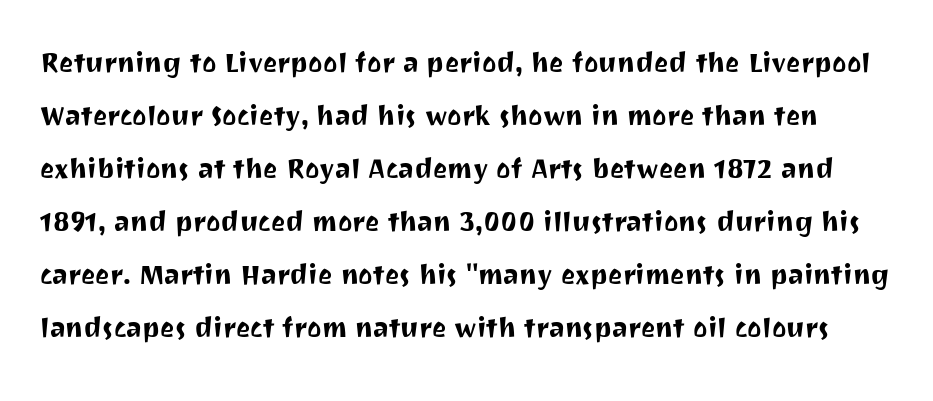
The image shows 34 px sans-serif type, upright; set normal line spacing (1.56x), normal letter spacing, not underlined; medium stroke contrast and a medium x-height.
